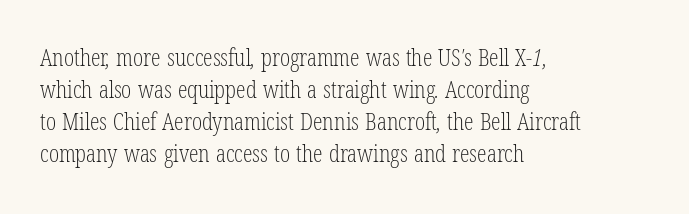
The image shows 24 px text type; set left-aligned, normal line spacing (1.33x), normal letter spacing, not underlined.
